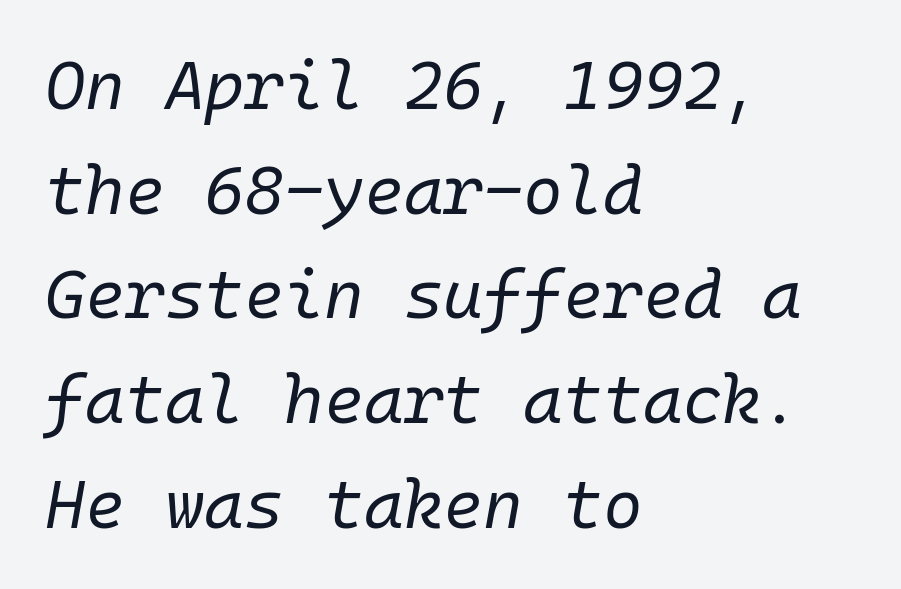
The image shows 68 px regular-weight type, italic (leaning right), monospaced; set left-aligned, normal line spacing (1.54x), normal letter spacing, not underlined; low stroke contrast and a medium x-height.
